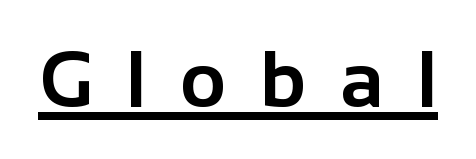
{"serif": "no", "italic": "no", "bold": "yes", "weight": "bold", "width": "normal", "stroke_contrast": "low", "x_height": "medium", "monospaced": "no", "underline": "yes", "letter_spacing": "wide", "letter_spacing_em": 0.43, "glyph_px": 79}
